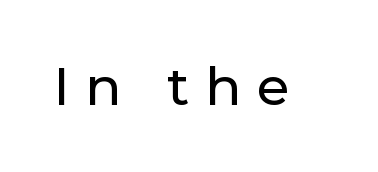
Beneath every word, the page is bare. The specimen reads as upright at a glance. How are the letters spaced? Widely, with obvious added tracking. You can tell from the bare stems that sans-serif type was used. The face used here is proportionally spaced, like ordinary book or web type.
